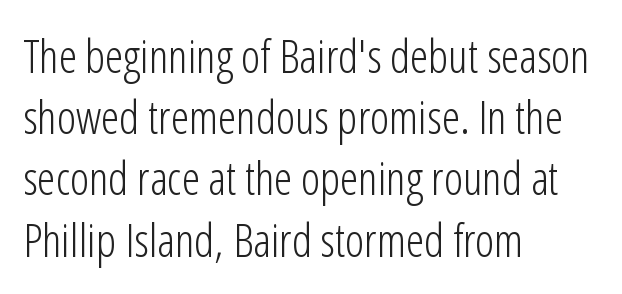
The image shows 46 px light, condensed sans-serif type, upright; set left-aligned, normal line spacing (1.33x), normal letter spacing, not underlined; low stroke contrast and a medium x-height.
